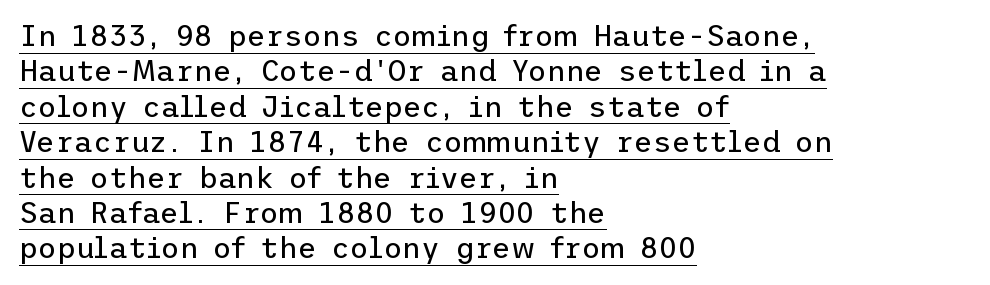
Posture: straight, roman, zero tilt. Decoration check: the copy is underlined. Look at the bottom of the vertical strokes: they stop flat, with no serifs. The typesetter chose a ragged-right arrangement here.
